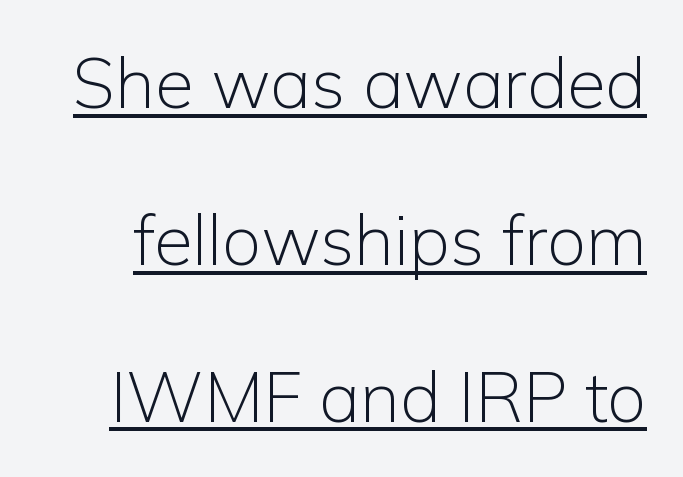
The image shows 70 px light sans-serif type, upright; set loose line spacing (2.24x), normal letter spacing, underlined; low stroke contrast and a medium x-height.
